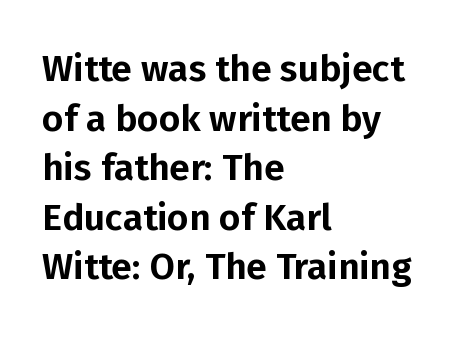
The image shows 37 px sans-serif type, upright; set left-aligned, normal line spacing (1.34x), normal letter spacing, not underlined; low stroke contrast and a medium x-height.
